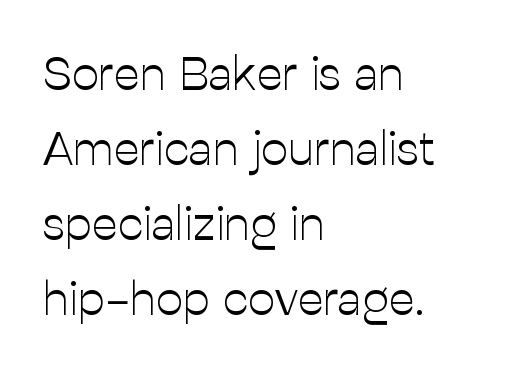
Q: Is the text bold? A: No.
Q: Is the text italic (slanted)? A: No, it is upright.
Q: Is the typeface a serif or a sans-serif typeface? A: Sans-serif.
Q: Is the text underlined? A: No.
Q: How is the paragraph aligned? A: Left-aligned.
Q: Is the spacing between letters normal or unusually wide? A: Normal.
Q: Is the spacing between lines tight, normal or loose? A: Normal.
Q: Width (condensed, normal, or wide)? A: Normal.
Q: Stroke contrast? A: Low.
Q: x-height? A: Medium.
Q: Monospaced? A: No.
